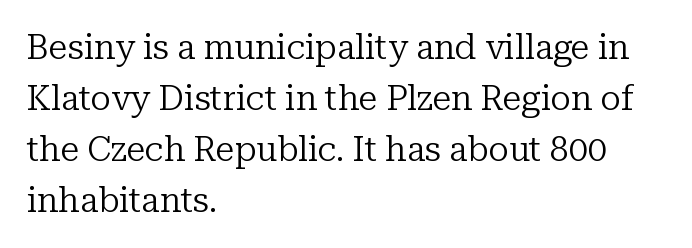
The image shows 34 px regular-weight serif type, upright; set left-aligned, normal line spacing (1.5x), normal letter spacing, not underlined; low stroke contrast and a medium x-height.
